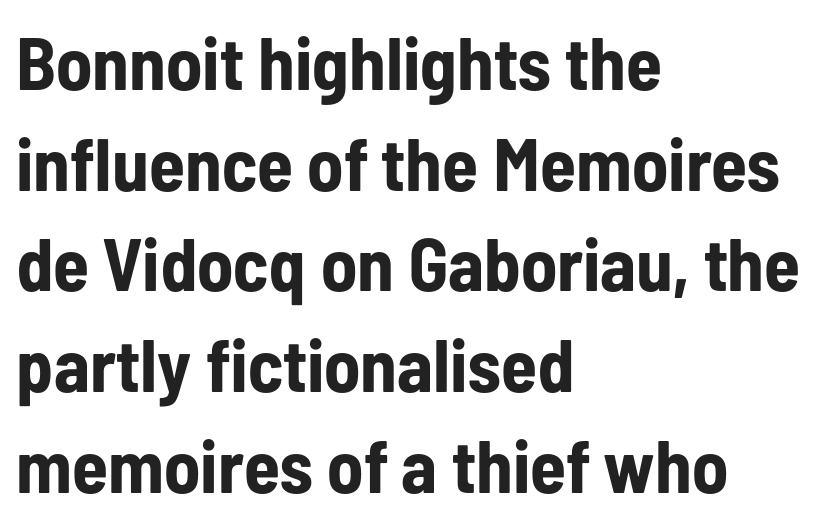
{"serif": "no", "italic": "no", "bold": "yes", "weight": "bold", "width": "condensed", "stroke_contrast": "low", "x_height": "medium", "monospaced": "no", "underline": "no", "align": "left", "line_spacing": "normal", "line_spacing_ratio": 1.36, "letter_spacing": "normal", "letter_spacing_em": 0.0, "glyph_px": 74}
